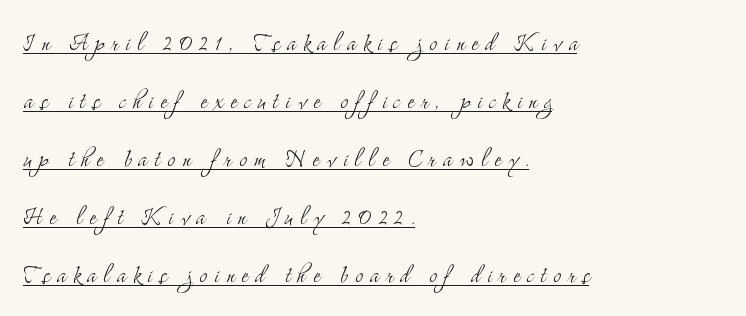
{"serif": "yes", "bold": "no", "weight": "light", "width": "condensed", "stroke_contrast": "medium", "x_height": "small", "monospaced": "no", "underline": "yes", "align": "left", "line_spacing": "loose", "line_spacing_ratio": 2.0, "letter_spacing": "wide", "letter_spacing_em": 0.25, "glyph_px": 29}
